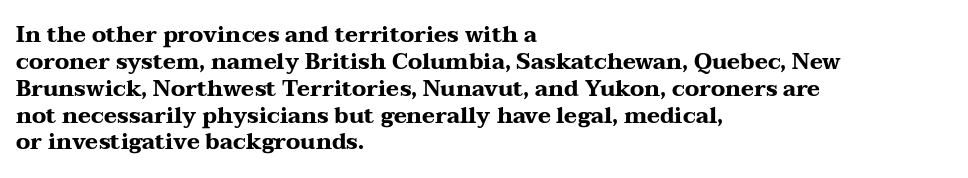
Q: Is the text bold? A: Yes.
Q: Is the text italic (slanted)? A: No, it is upright.
Q: Is the text underlined? A: No.
Q: How is the paragraph aligned? A: Left-aligned.
Q: Is the spacing between letters normal or unusually wide? A: Normal.
